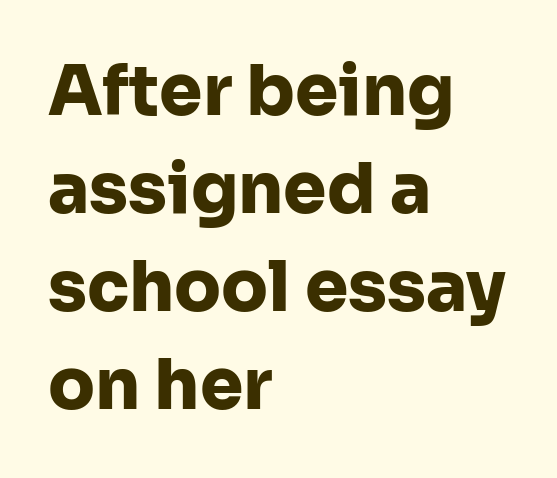
The image shows 69 px heavy sans-serif type, upright; set left-aligned, normal line spacing (1.42x), normal letter spacing, not underlined; low stroke contrast and a medium x-height.
